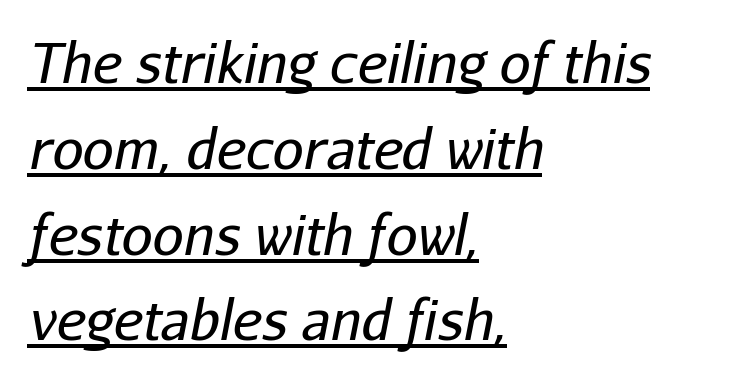
The image shows 55 px regular-weight type, italic (leaning right); set left-aligned, normal line spacing (1.56x), normal letter spacing, underlined; low stroke contrast and a medium x-height.
